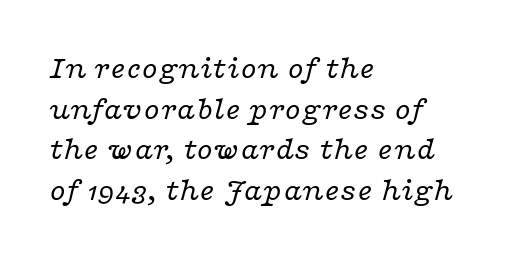
I'd call this a serif setting — the letters wear small feet. Beneath every word, the page is bare. An italicized treatment has been applied to the whole sample. Stems here are at most as thick as an everyday book face. Line spacing here is normal. Notice how the passage keeps a crisp vertical edge on the left only.
